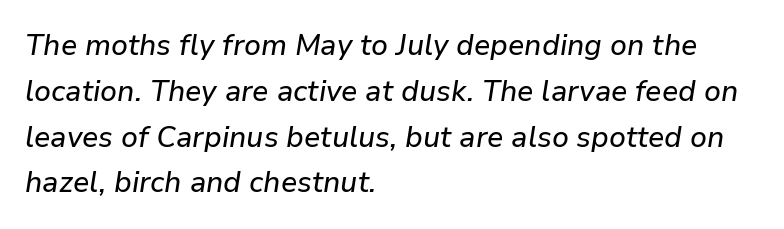
The image shows 29 px text type, italic (leaning right); set left-aligned, normal line spacing (1.58x), normal letter spacing, not underlined; low stroke contrast and a medium x-height.
